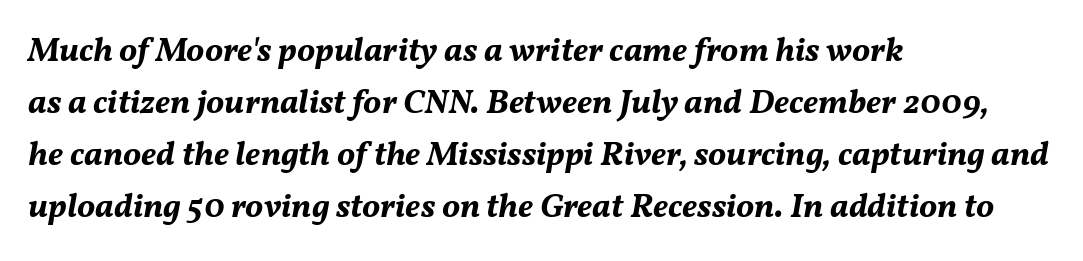
The image shows 34 px bold type, italic (leaning right); set left-aligned, normal line spacing (1.53x), normal letter spacing, not underlined; medium stroke contrast and a medium x-height.
